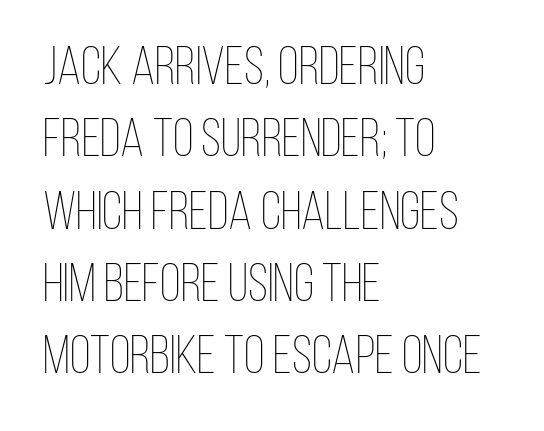
The image shows 54 px thin, condensed type, upright; set left-aligned, normal line spacing (1.34x), normal letter spacing, not underlined; low stroke contrast and a large x-height.
